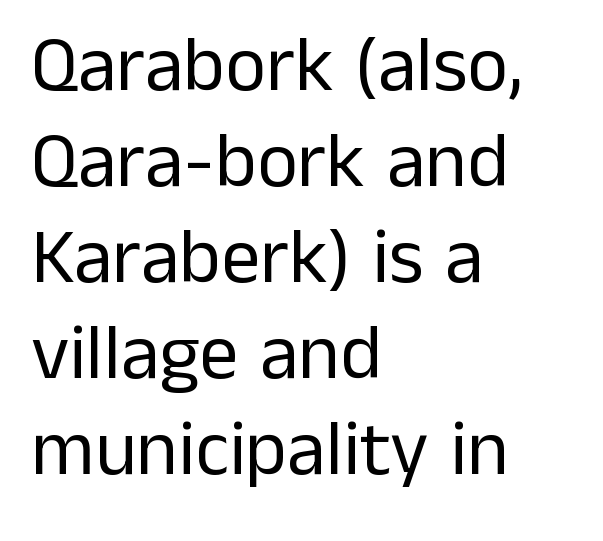
The passage shown is typed in a proportional face where columns would drift. Note: no serifs on the glyphs. Heft: none added — not bold. Each row of text sits above clean, open space.
